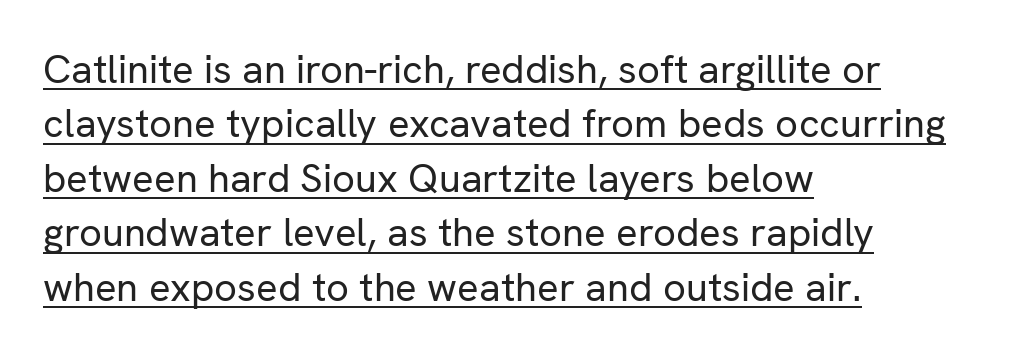
The image shows 40 px regular-weight sans-serif type, upright; set left-aligned, normal line spacing (1.36x), normal letter spacing, underlined; low stroke contrast and a medium x-height.
